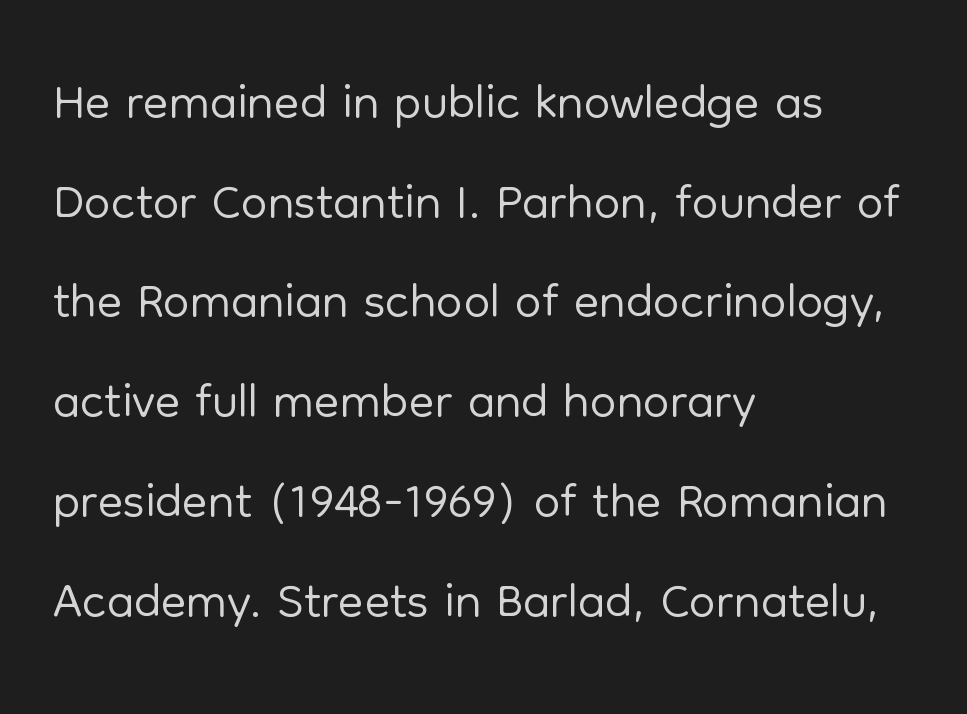
The image shows 75 px light sans-serif type, upright; set left-aligned, normal line spacing (1.33x), normal letter spacing, not underlined; low stroke contrast and a medium x-height.
